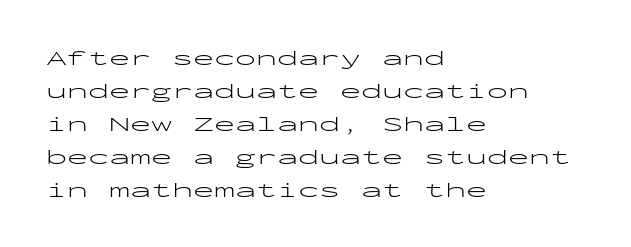
Q: Is the text bold? A: No.
Q: Is the text italic (slanted)? A: No, it is upright.
Q: Is the text underlined? A: No.
Q: How is the paragraph aligned? A: Left-aligned.
Q: Is the spacing between letters normal or unusually wide? A: Normal.
Q: Is the spacing between lines tight, normal or loose? A: Normal.
